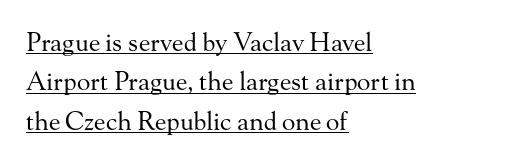
Q: Is the text bold? A: No.
Q: Is the text italic (slanted)? A: No, it is upright.
Q: Is the text underlined? A: Yes.
Q: How is the paragraph aligned? A: Left-aligned.
Q: Is the spacing between letters normal or unusually wide? A: Normal.
Q: Is the spacing between lines tight, normal or loose? A: Normal.
